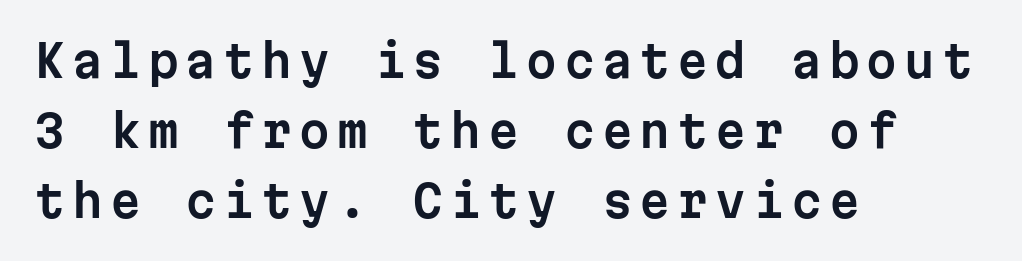
Q: Is the text italic (slanted)? A: No, it is upright.
Q: Is the typeface a serif or a sans-serif typeface? A: Sans-serif.
Q: Is the text underlined? A: No.
Q: How is the paragraph aligned? A: Left-aligned.
Q: Is the spacing between lines tight, normal or loose? A: Normal.
Q: Width (condensed, normal, or wide)? A: Normal.
Q: Stroke contrast? A: Low.
Q: x-height? A: Medium.
Q: Monospaced? A: Yes.
